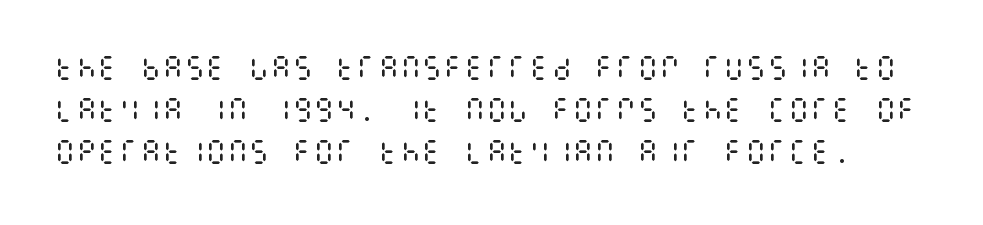
The words here are not underlined. No heavy texture on the line: the type isn't bold. Interline gaps are of average width in this sample. No extra tracking has been applied to these lines.
